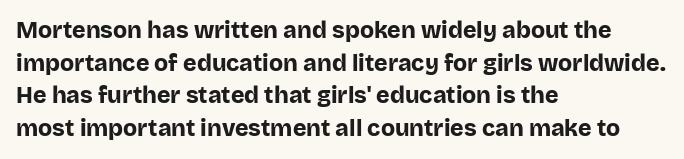
The image shows 23 px bold type, upright; set left-aligned, normal line spacing (1.42x), normal letter spacing, not underlined.
